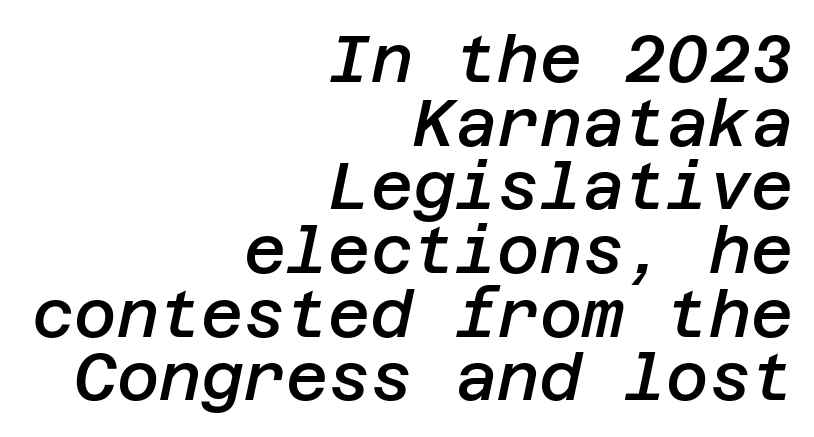
The image shows 65 px semibold type, italic (leaning right); set right-aligned, tight line spacing (0.98x), normal letter spacing, not underlined; low stroke contrast and a large x-height.
